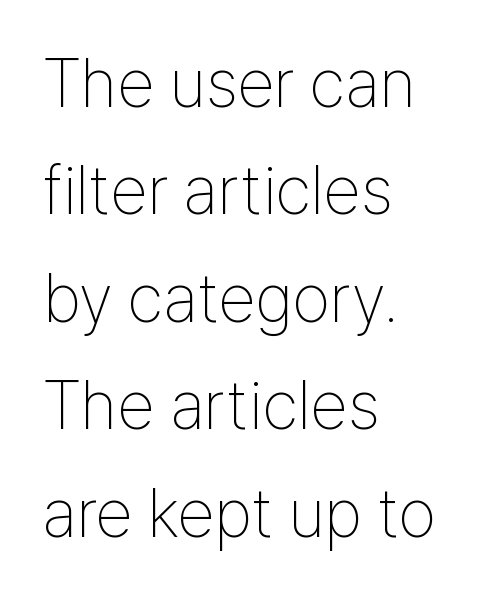
The area under the type is left untouched. This is the regular roman posture of the typeface. The horizontal fit of the characters is conventional and even. The rendering uses natural spacing where letterforms have individual widths. Compared with a centered layout, this one pins lines to the left instead.
